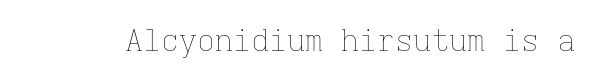
Q: Is the text bold? A: No.
Q: Is the text italic (slanted)? A: No, it is upright.
Q: Is the text underlined? A: No.
Q: Is the spacing between letters normal or unusually wide? A: Normal.
Q: Width (condensed, normal, or wide)? A: Normal.
Q: Stroke contrast? A: Low.
Q: x-height? A: Medium.
Q: Monospaced? A: Yes.
